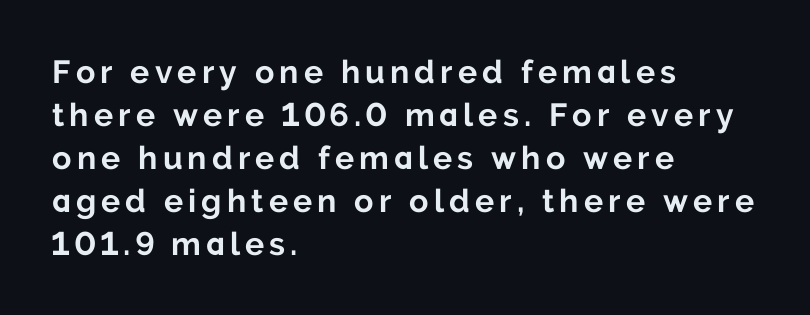
Note the varied advance widths — an 'i' is clearly narrower than an 'm'. Whoever set this chose a conventional vertical rhythm. Reading down the block, your eye returns to a fixed left position each line. The face used here has the dense, thick strokes of a bold. Descenders hang freely into open space. Observe the absence of serifs on each vertical stroke in this sample.
